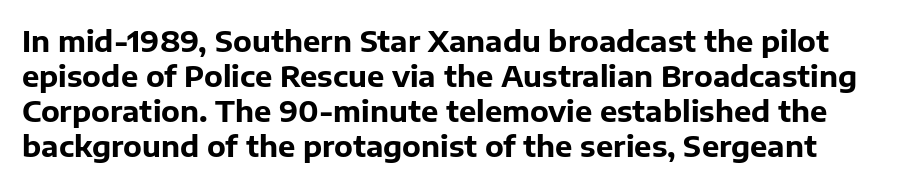
{"serif": "no", "italic": "no", "bold": "yes", "weight": "bold", "width": "normal", "stroke_contrast": "low", "x_height": "medium", "monospaced": "no", "underline": "no", "line_spacing_ratio": 1.21, "letter_spacing": "normal", "letter_spacing_em": 0.0, "glyph_px": 29}
